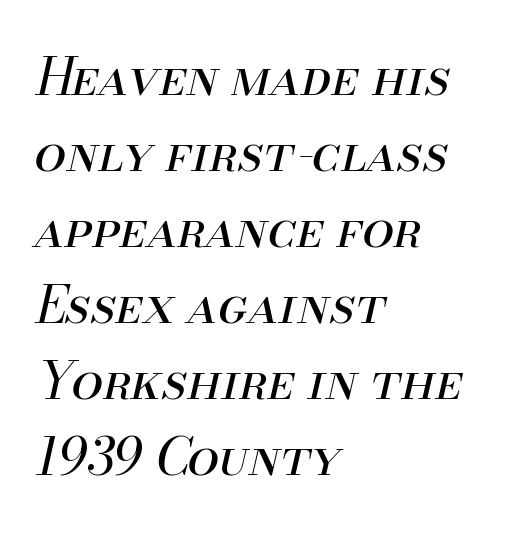
The image shows 51 px regular-weight type, italic (leaning right); set left-aligned, normal line spacing (1.49x), normal letter spacing, not underlined; medium stroke contrast and a small x-height.
